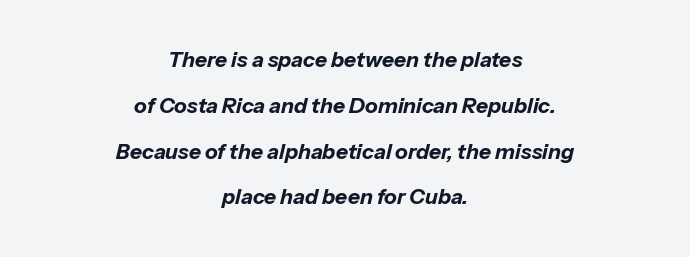
{"italic": "yes", "lean": "right", "slant_degrees": 13, "bold": "yes", "underline": "no", "align": "center", "line_spacing": "loose", "line_spacing_ratio": 2.18, "letter_spacing": "normal", "letter_spacing_em": 0.0, "glyph_px": 21}
